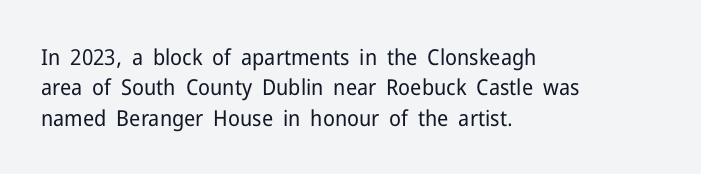
Q: Is the text bold? A: No.
Q: Is the text italic (slanted)? A: No, it is upright.
Q: Is the text underlined? A: No.
Q: How is the paragraph aligned? A: Left-aligned.
Q: Is the spacing between letters normal or unusually wide? A: Normal.
Q: Is the spacing between lines tight, normal or loose? A: Normal.
